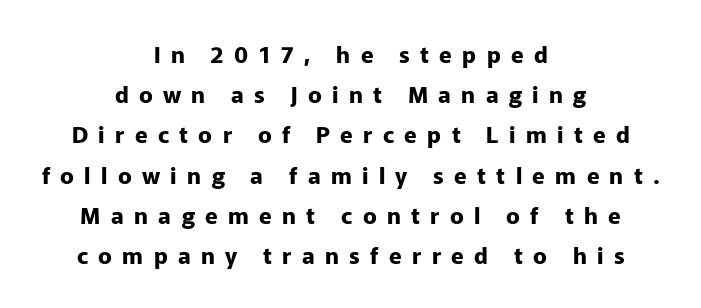
The image shows 23 px bold type, upright; set centered, line spacing 1.75x, unusually wide letter spacing (+0.45 em), not underlined.
